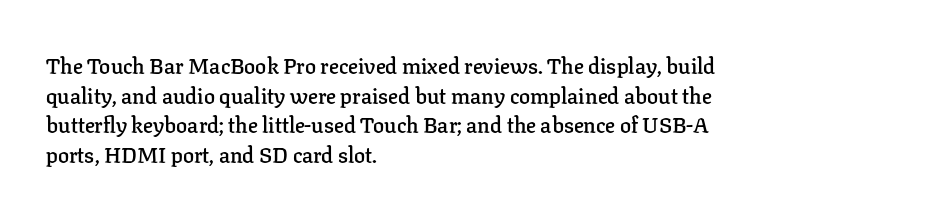
Q: Is the text bold? A: Semi-bold.
Q: Is the text italic (slanted)? A: No, it is upright.
Q: Is the text underlined? A: No.
Q: How is the paragraph aligned? A: Left-aligned.
Q: Is the spacing between letters normal or unusually wide? A: Normal.
Q: Is the spacing between lines tight, normal or loose? A: Normal.
